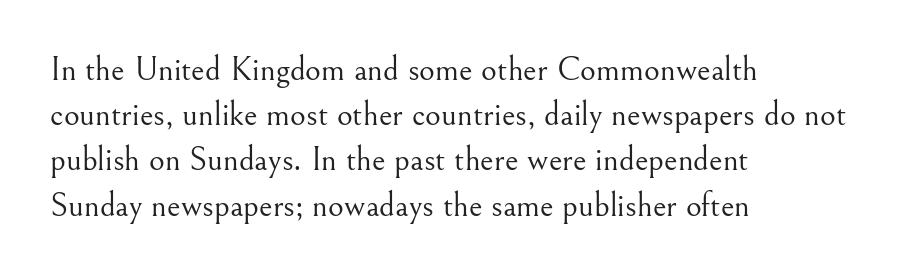
Q: Is the text bold? A: No.
Q: Is the text italic (slanted)? A: No, it is upright.
Q: Is the typeface a serif or a sans-serif typeface? A: Serif.
Q: Is the text underlined? A: No.
Q: How is the paragraph aligned? A: Left-aligned.
Q: Is the spacing between letters normal or unusually wide? A: Normal.
Q: Is the spacing between lines tight, normal or loose? A: Normal.
Q: Width (condensed, normal, or wide)? A: Normal.
Q: Stroke contrast? A: Medium.
Q: x-height? A: Small.
Q: Monospaced? A: No.
